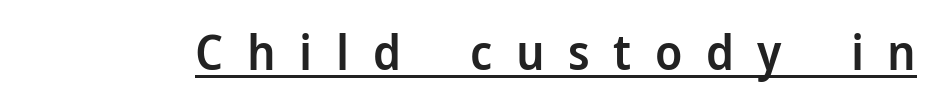
Compared with undecorated copy, this sample adds a rule below the words. Looks like regular typesetting: each glyph gets only the width it needs. Italic? Not at all — the glyphs are vertical. The strokes are fattened partway — semibold, not bold. The designer went with a sans here, leaving each stem footless. Letter spacing: wide.
